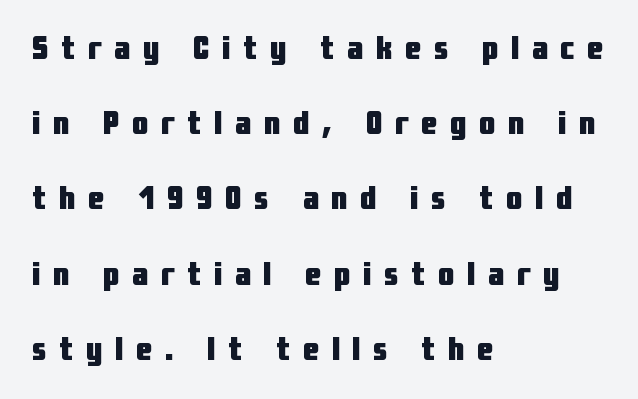
Q: Is the text bold? A: Yes.
Q: Is the text italic (slanted)? A: No, it is upright.
Q: Is the typeface a serif or a sans-serif typeface? A: Sans-serif.
Q: Is the text underlined? A: No.
Q: How is the paragraph aligned? A: Left-aligned.
Q: Is the spacing between letters normal or unusually wide? A: Unusually wide.
Q: Is the spacing between lines tight, normal or loose? A: Loose.
Q: Width (condensed, normal, or wide)? A: Condensed.
Q: Stroke contrast? A: Low.
Q: x-height? A: Medium.
Q: Monospaced? A: No.
